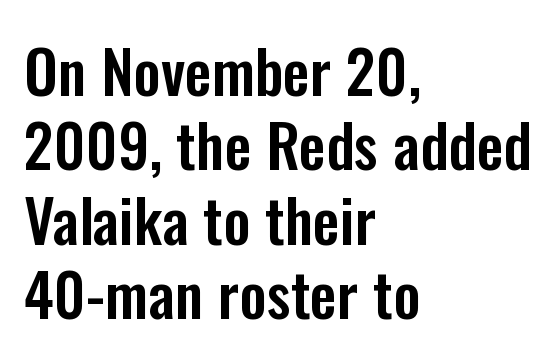
The image shows 60 px condensed sans-serif type, upright; set left-aligned, line spacing 1.24x, normal letter spacing, not underlined; low stroke contrast and a medium x-height.
